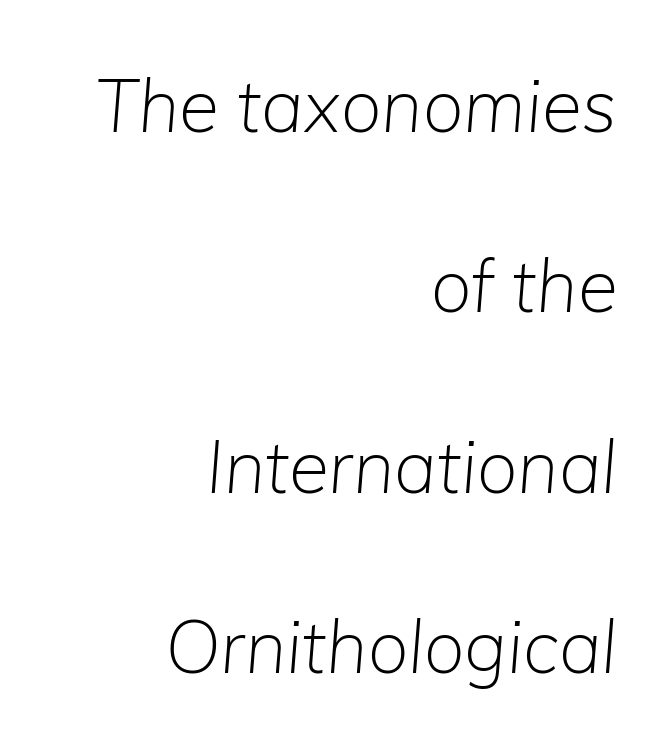
{"italic": "yes", "lean": "right", "slant_degrees": 5, "bold": "no", "weight": "light", "width": "normal", "stroke_contrast": "low", "x_height": "medium", "monospaced": "no", "underline": "no", "align": "right", "line_spacing": "loose", "line_spacing_ratio": 2.47, "letter_spacing": "normal", "letter_spacing_em": 0.0, "glyph_px": 73}
